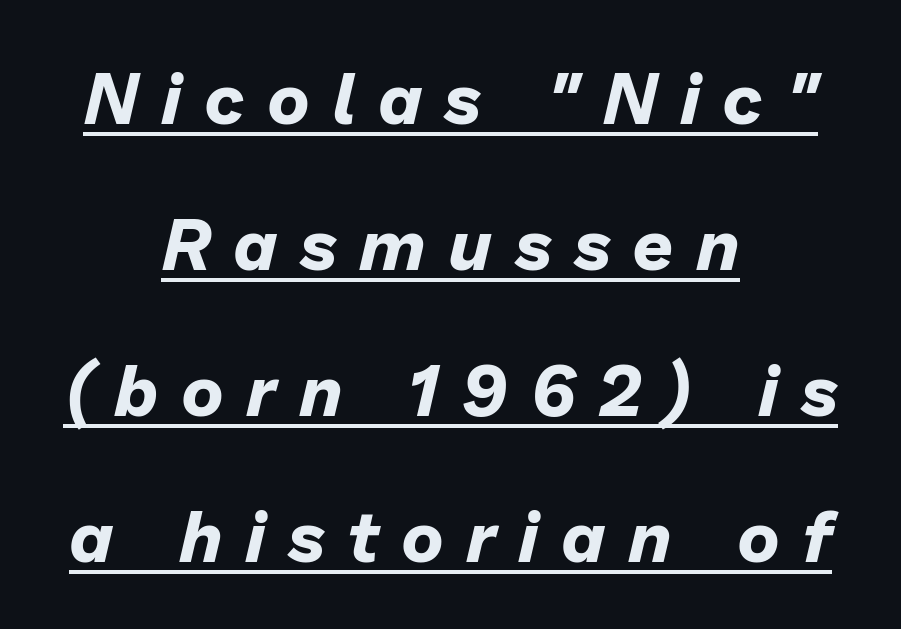
The sample's only ornament is a line tracing under the words. Glyph-to-glyph distance is far greater than everyday printed text. Does the weight exceed regular? Yes, all the way to bold. Is there much room between lines? Yes — plenty of vertical air separates them. Emphasis-style slanted type is in use.
